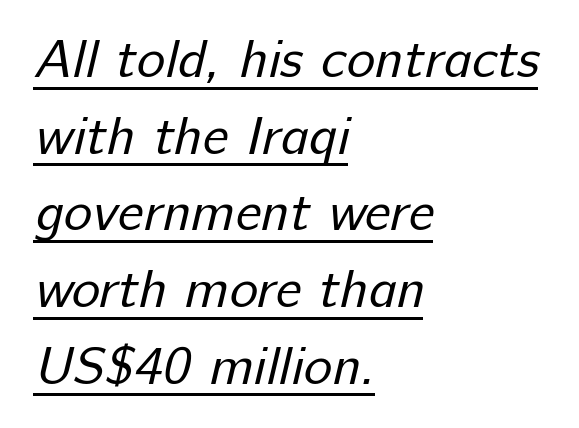
Q: Is the text bold? A: No.
Q: Is the typeface a serif or a sans-serif typeface? A: Sans-serif.
Q: Is the text underlined? A: Yes.
Q: How is the paragraph aligned? A: Left-aligned.
Q: Is the spacing between letters normal or unusually wide? A: Normal.
Q: Is the spacing between lines tight, normal or loose? A: Normal.
Q: Width (condensed, normal, or wide)? A: Normal.
Q: Stroke contrast? A: Low.
Q: x-height? A: Medium.
Q: Monospaced? A: No.
